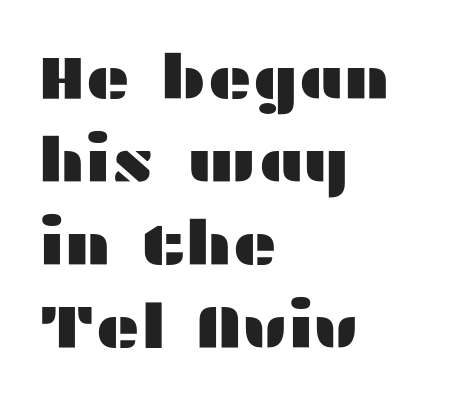
{"serif": "no", "italic": "no", "width": "wide", "stroke_contrast": "medium", "x_height": "medium", "monospaced": "no", "underline": "no", "align": "left", "line_spacing": "normal", "line_spacing_ratio": 1.36, "letter_spacing": "normal", "letter_spacing_em": 0.0, "glyph_px": 61}
